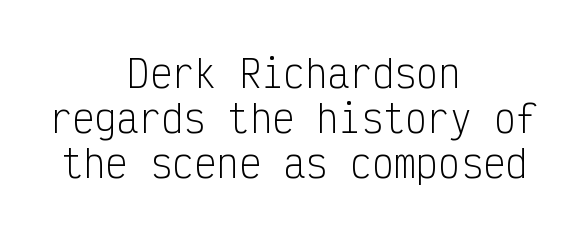
{"serif": "no", "italic": "no", "bold": "no", "weight": "light", "width": "condensed", "stroke_contrast": "low", "x_height": "medium", "monospaced": "yes", "underline": "no", "align": "center", "line_spacing_ratio": 1.21, "letter_spacing": "normal", "letter_spacing_em": 0.0, "glyph_px": 37}
